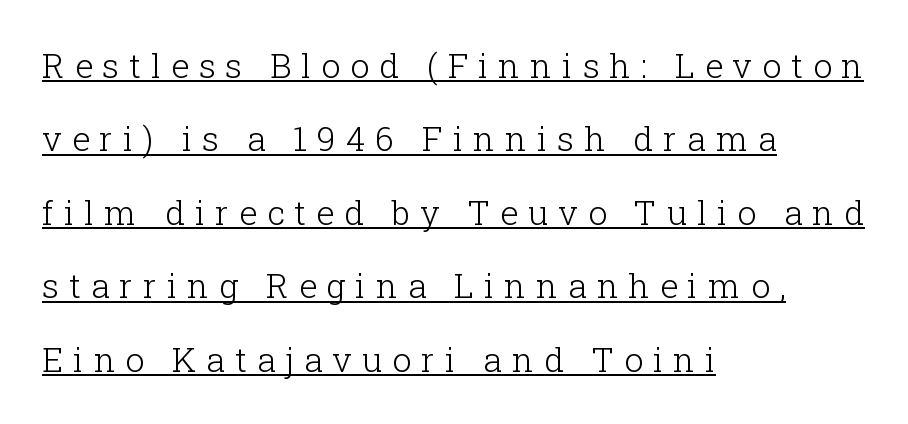
Each letter keeps its own natural width here, so spacing adapts to shape. Do the letters lean? They stand straight. Quick note: underline on. The paragraph shown leans on its left margin.
